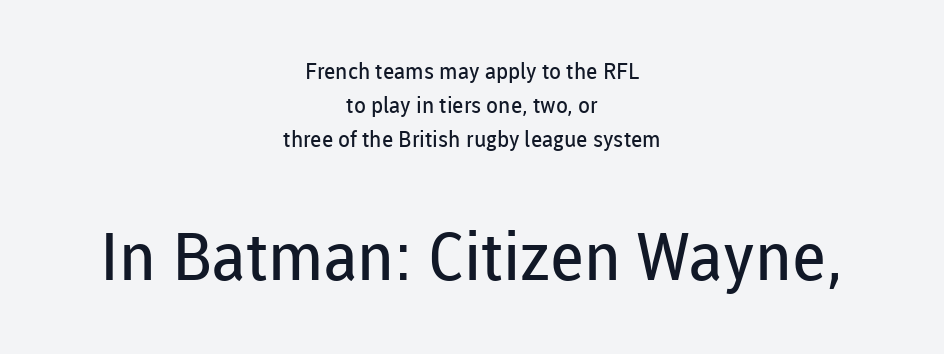
The image shows 66 px regular-weight sans-serif type, upright; set centered, normal line spacing (1.55x), normal letter spacing, not underlined; the second (bottom) block is 3.0x larger; low stroke contrast and a medium x-height.
